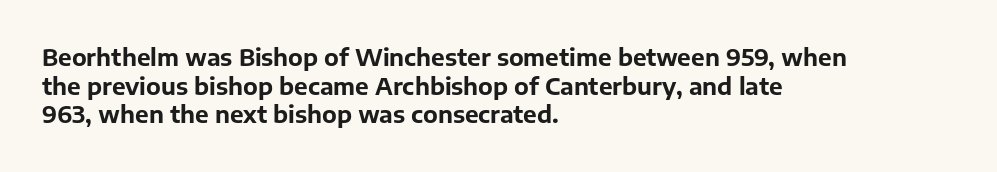
In CSS terms this would be text-align: left. On the weight axis this lands at bold, roughly 700. No word sits above an underline. Regarding leading, the lines here are spaced in the standard way. Quick note: not italic, upright. Glyph-to-glyph distance matches everyday printed text.
